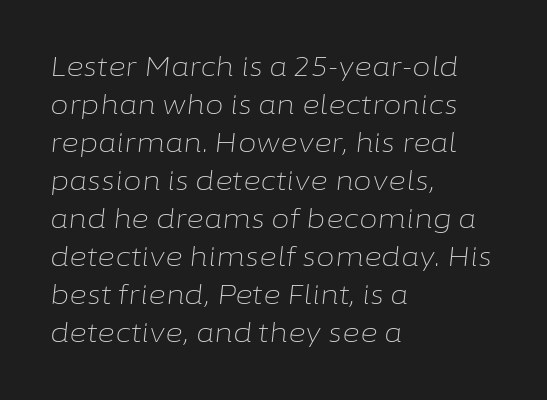
This sample keeps an unexceptional amount of space between lines. Does the lettering tilt? It does — this is italic. Glance below the letters and you will spot only blank space. A classic flush-left, rag-right setting is used for this passage.
